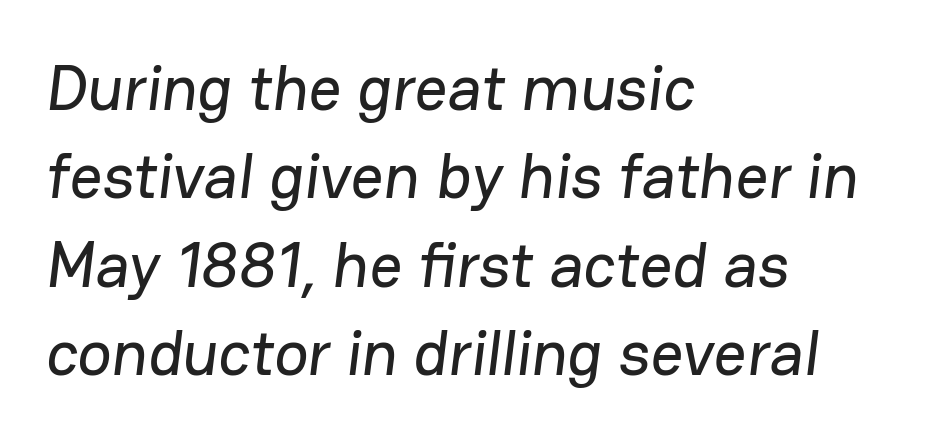
{"serif": "no", "width": "normal", "stroke_contrast": "low", "x_height": "medium", "monospaced": "no", "underline": "no", "align": "left", "line_spacing": "normal", "line_spacing_ratio": 1.38, "letter_spacing": "normal", "letter_spacing_em": 0.0, "glyph_px": 64}
